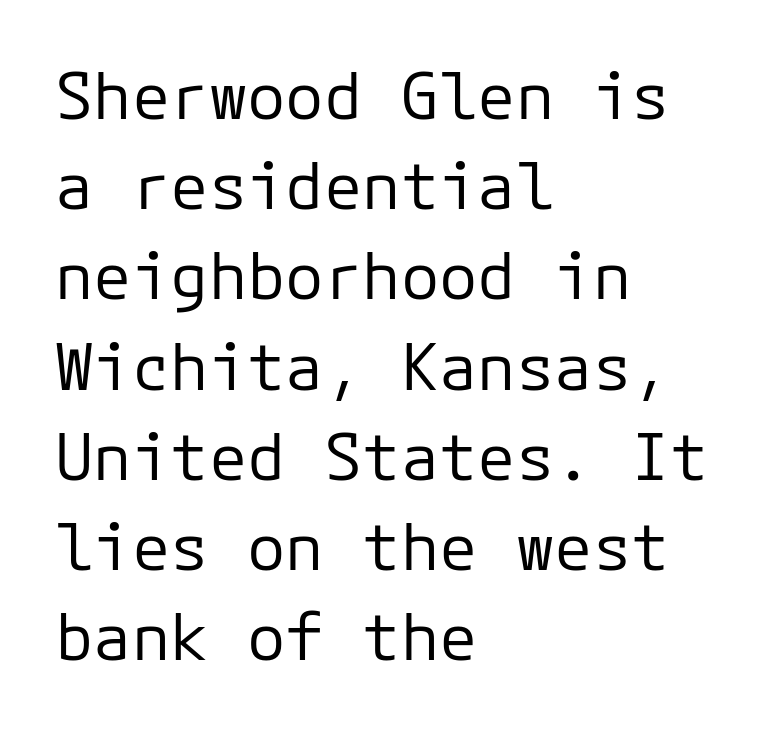
The image shows 64 px regular-weight sans-serif type, upright, monospaced; set left-aligned, normal line spacing (1.41x), normal letter spacing, not underlined; low stroke contrast and a medium x-height.
